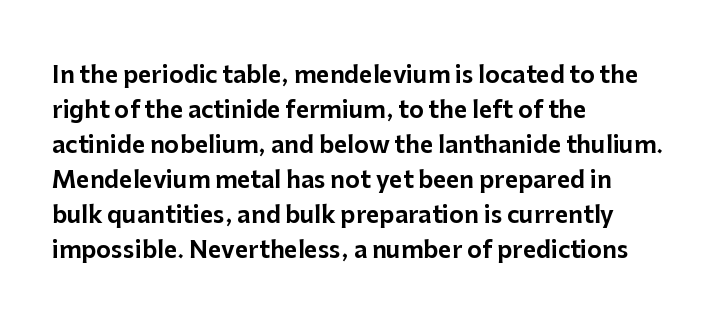
Q: Is the text italic (slanted)? A: No, it is upright.
Q: Is the text underlined? A: No.
Q: How is the paragraph aligned? A: Left-aligned.
Q: Is the spacing between letters normal or unusually wide? A: Normal.
Q: Is the spacing between lines tight, normal or loose? A: Normal.
